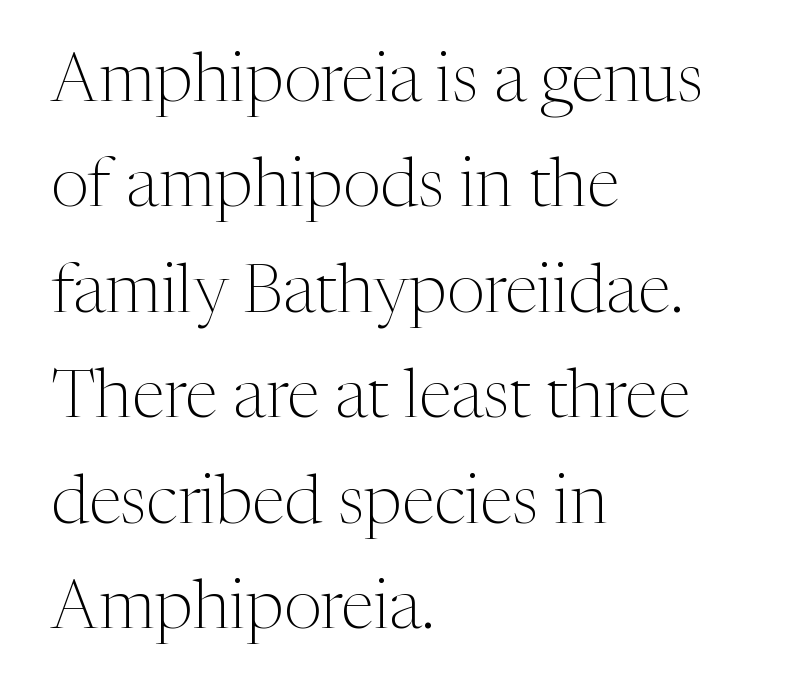
{"serif": "yes", "italic": "no", "bold": "no", "weight": "light", "width": "normal", "stroke_contrast": "medium", "x_height": "medium", "monospaced": "no", "underline": "no", "align": "left", "line_spacing": "normal", "line_spacing_ratio": 1.55, "letter_spacing": "normal", "letter_spacing_em": 0.0, "glyph_px": 68}
